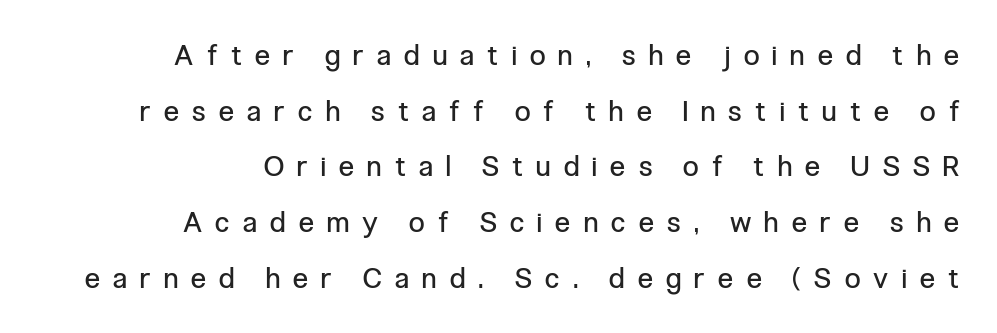
Q: Is the text bold? A: No.
Q: Is the text italic (slanted)? A: No, it is upright.
Q: Is the typeface a serif or a sans-serif typeface? A: Sans-serif.
Q: Is the text underlined? A: No.
Q: How is the paragraph aligned? A: Right-aligned.
Q: Is the spacing between letters normal or unusually wide? A: Unusually wide.
Q: Is the spacing between lines tight, normal or loose? A: Loose.
Q: Width (condensed, normal, or wide)? A: Condensed.
Q: Stroke contrast? A: Low.
Q: x-height? A: Medium.
Q: Monospaced? A: No.
